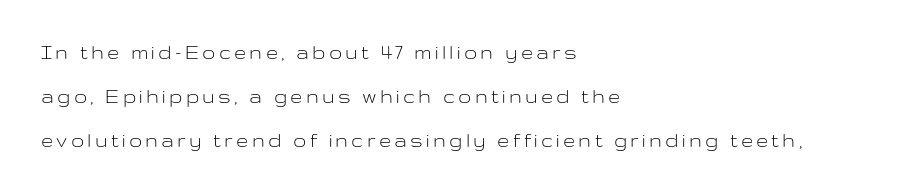
{"italic": "no", "bold": "no", "underline": "no", "align": "left", "line_spacing": "loose", "line_spacing_ratio": 1.99, "glyph_px": 22}
